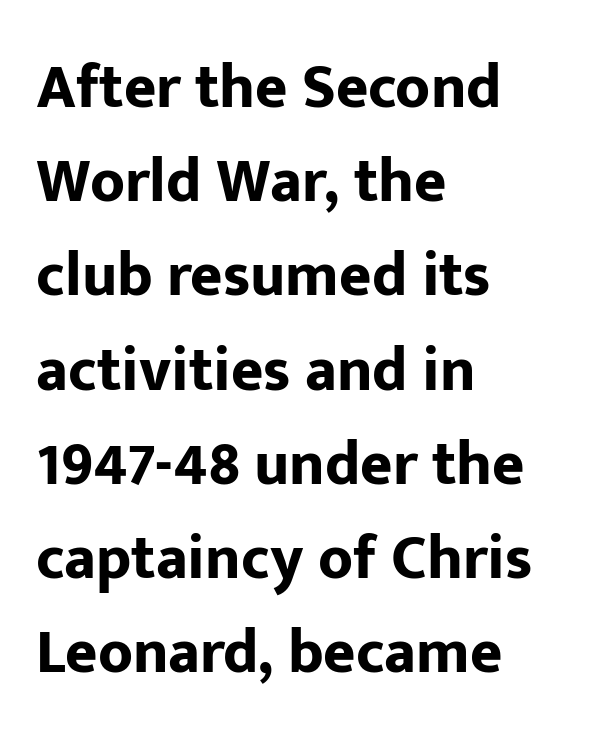
The image shows 62 px bold sans-serif type, upright; set left-aligned, normal line spacing (1.52x), normal letter spacing, not underlined; low stroke contrast and a medium x-height.
